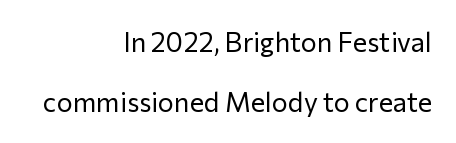
The image shows 27 px text type, upright; set right-aligned, loose line spacing (2.24x), normal letter spacing, not underlined.
